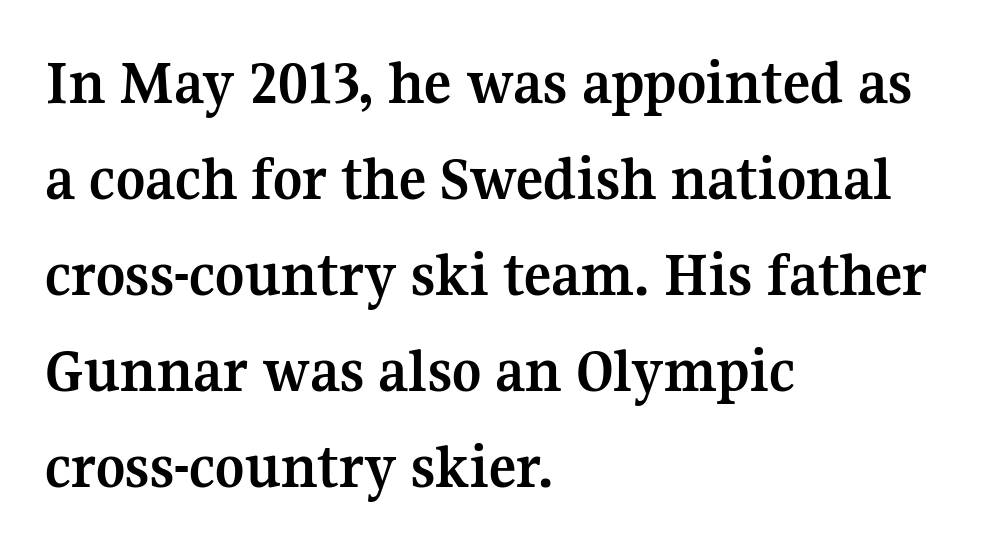
{"serif": "yes", "italic": "no", "bold": "yes", "weight": "semibold", "width": "normal", "stroke_contrast": "medium", "x_height": "medium", "monospaced": "no", "underline": "no", "align": "left", "line_spacing": "normal", "line_spacing_ratio": 1.5, "letter_spacing": "normal", "letter_spacing_em": 0.0, "glyph_px": 64}
